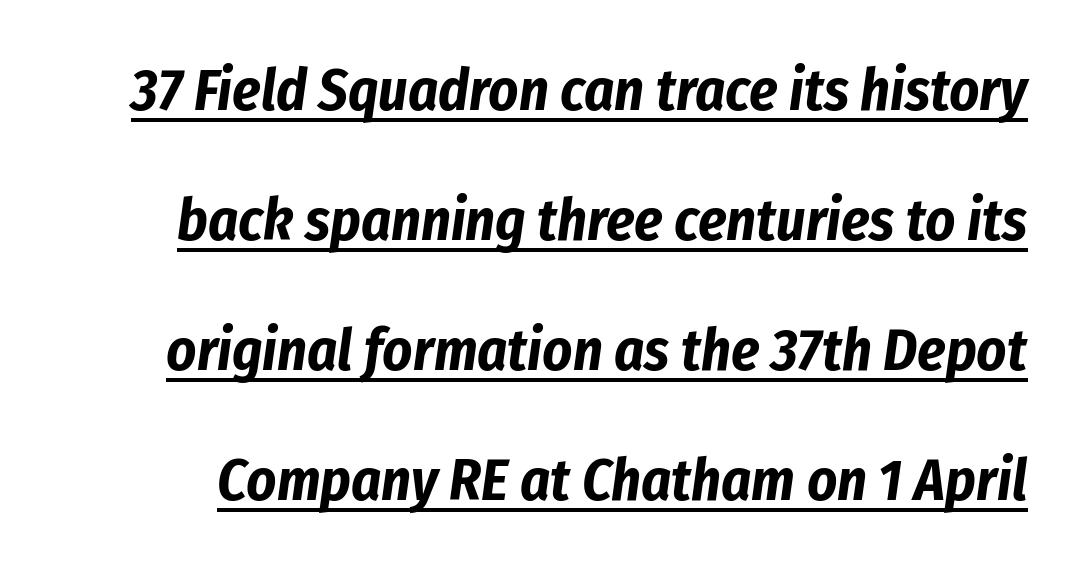
The image shows 58 px bold, condensed type, italic (leaning right); set loose line spacing (2.24x), normal letter spacing, underlined; low stroke contrast and a medium x-height.
